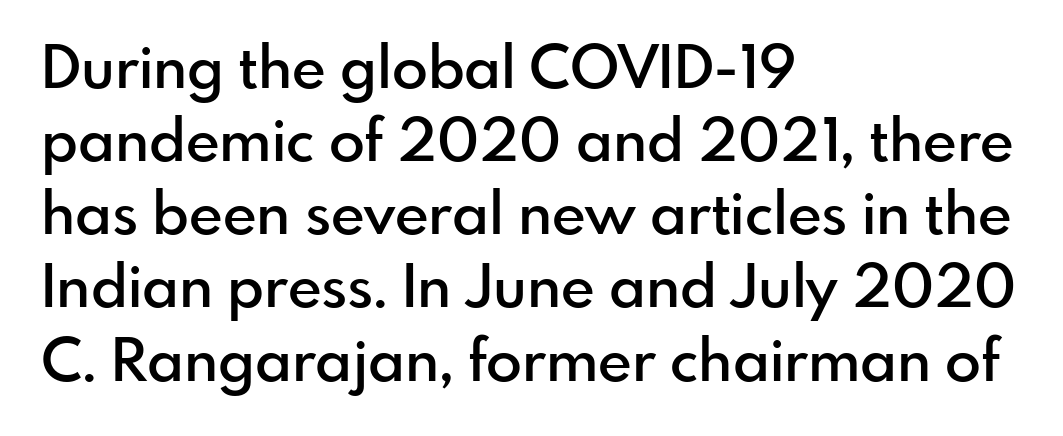
Serif or sans? Sans — the stroke terminals are bare. The rag falls on the right side of this text block. Character widths vary here, with narrow letters taking less room than wide ones. Firm but not heavy-handed strokes: this text is semibold.
